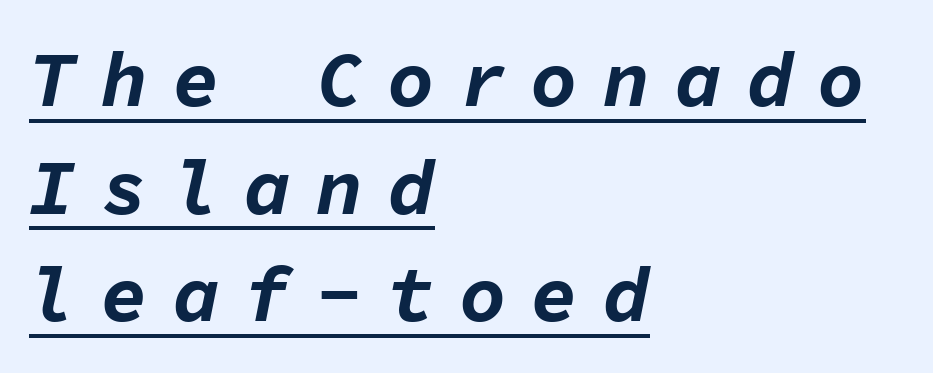
Slanted lettering throughout. The letterforms stand isolated, each surrounded by extra space. On the weight axis this lands at bold, roughly 700. Notice how a bar underscores the lettering throughout.
